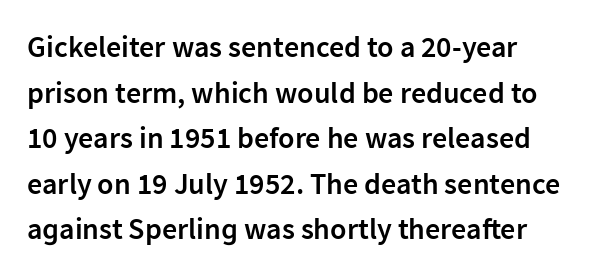
Q: Is the text bold? A: Semi-bold.
Q: Is the text italic (slanted)? A: No, it is upright.
Q: Is the typeface a serif or a sans-serif typeface? A: Sans-serif.
Q: Is the text underlined? A: No.
Q: Is the spacing between letters normal or unusually wide? A: Normal.
Q: Is the spacing between lines tight, normal or loose? A: Normal.
Q: Width (condensed, normal, or wide)? A: Normal.
Q: Stroke contrast? A: Low.
Q: x-height? A: Medium.
Q: Monospaced? A: No.
